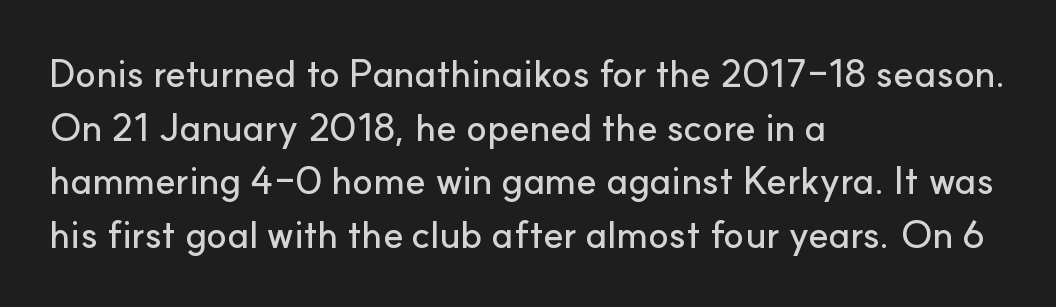
{"serif": "no", "italic": "no", "width": "normal", "stroke_contrast": "low", "x_height": "small", "monospaced": "no", "underline": "no", "align": "left", "line_spacing": "normal", "line_spacing_ratio": 1.41, "letter_spacing": "normal", "letter_spacing_em": 0.0, "glyph_px": 38}
